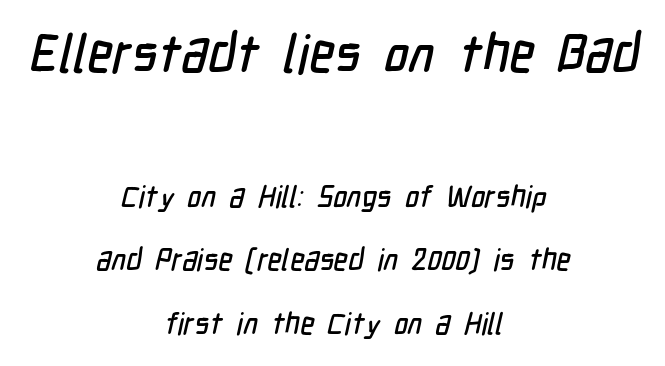
Whoever set this made the first block the dominant, larger element. Does the leading feel generous? Absolutely, it's lavish. Descender tails drop into unmarked territory. Every row of glyphs is offset so its center matches the block's center.
